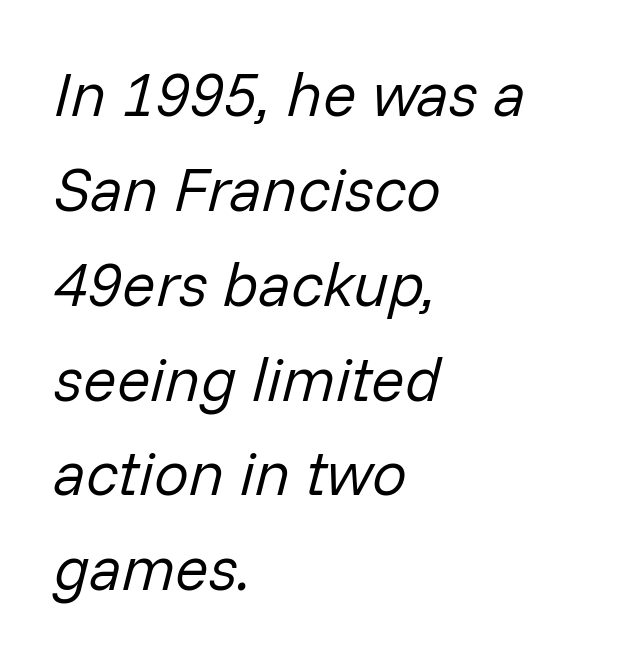
Q: Is the text bold? A: No.
Q: Is the text italic (slanted)? A: Yes, it leans right by about 14 degrees.
Q: Is the text underlined? A: No.
Q: How is the paragraph aligned? A: Left-aligned.
Q: Is the spacing between letters normal or unusually wide? A: Normal.
Q: Is the spacing between lines tight, normal or loose? A: Normal.
Q: Width (condensed, normal, or wide)? A: Normal.
Q: Stroke contrast? A: Low.
Q: x-height? A: Medium.
Q: Monospaced? A: No.
